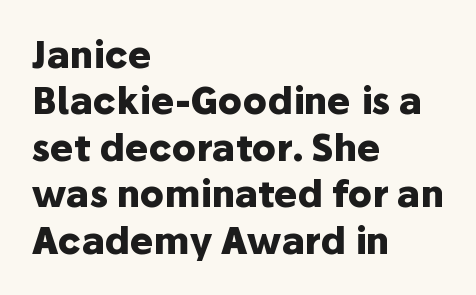
{"serif": "no", "italic": "no", "bold": "yes", "weight": "heavy", "width": "normal", "stroke_contrast": "low", "x_height": "medium", "monospaced": "no", "underline": "no", "align": "left", "line_spacing": "normal", "line_spacing_ratio": 1.29, "letter_spacing": "normal", "letter_spacing_em": 0.0, "glyph_px": 36}
